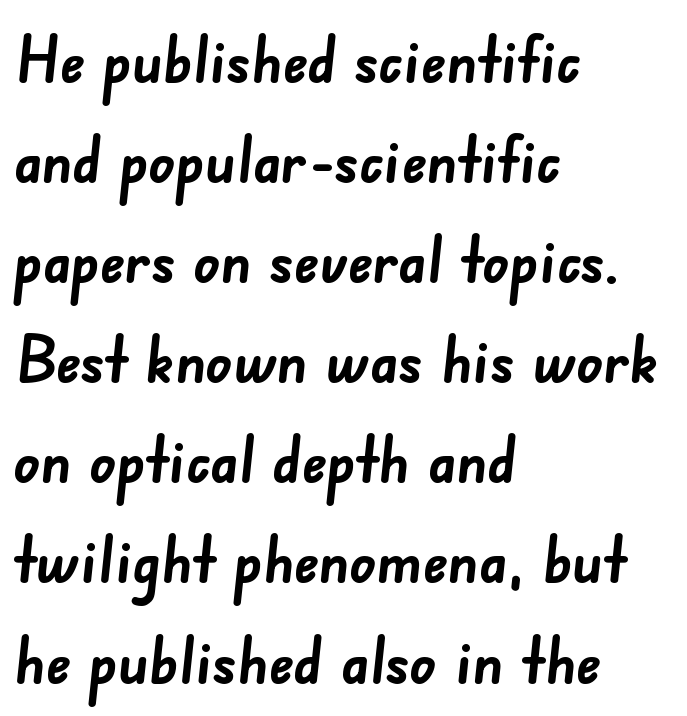
Do the characters align in a grid? No, the font is proportional. This sample uses a sans-serif face. Weight check: bold — yes, fully. Vertically, the passage feels balanced, rows spaced as you'd expect.
